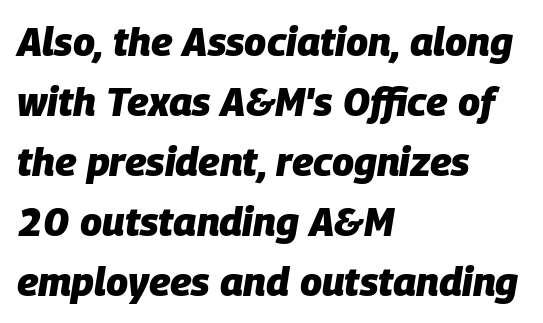
Q: Is the text bold? A: Yes.
Q: Is the text italic (slanted)? A: Yes, it leans right by about 9 degrees.
Q: Is the text underlined? A: No.
Q: How is the paragraph aligned? A: Left-aligned.
Q: Is the spacing between letters normal or unusually wide? A: Normal.
Q: Is the spacing between lines tight, normal or loose? A: Normal.
Q: Width (condensed, normal, or wide)? A: Normal.
Q: Stroke contrast? A: Low.
Q: x-height? A: Large.
Q: Monospaced? A: No.
